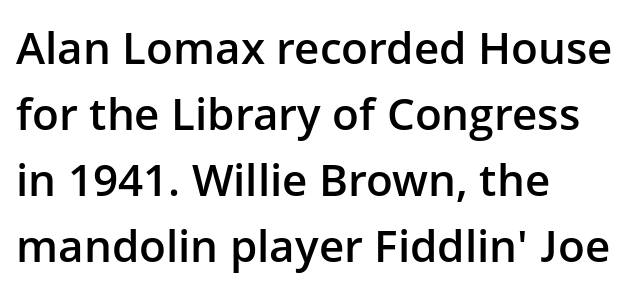
Check where the strokes stop: nothing finishes them off — pure sans. Reading down the block, your eye returns to a fixed left position each line. Do the characters align in a grid? No, the font is proportional. The passage shown is not underscored anywhere.
